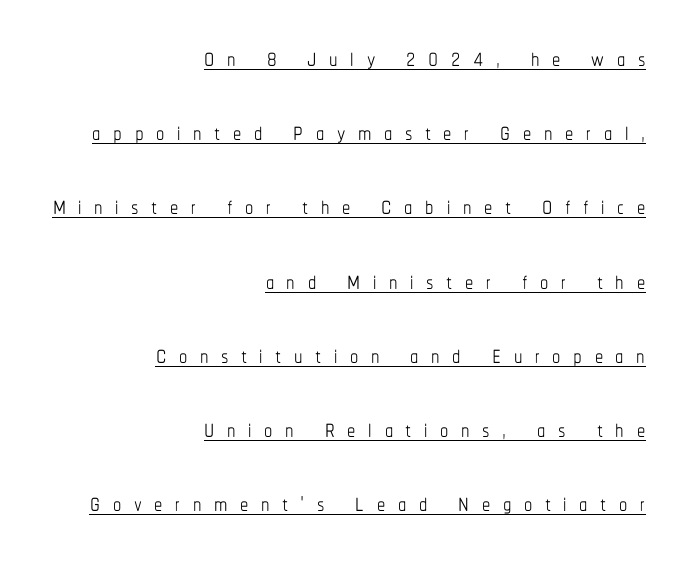
Which margin do the lines hug? The right one — the left edge is uneven. You can see a thin bar hugging the bottom of the glyphs. Airy leading. Weight class: somewhere from thin through regular. The tracking jumps out immediately: characters are airy and widely separated. This sample has the flowing, uneven cadence of proportional lettering.
